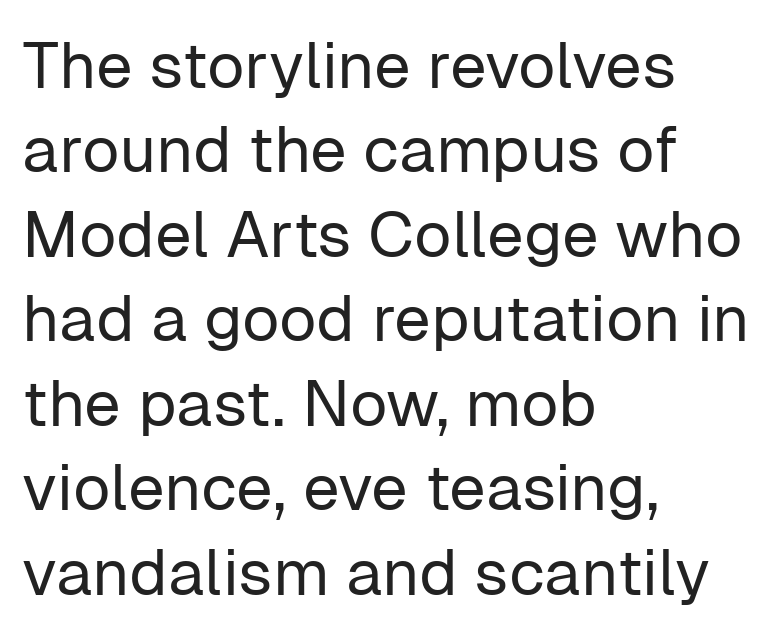
The font family rendered here belongs to the sans-serif group. Only glyphs here, with clear space below each row. The passage shown is not bold in any degree. Letter spacing: default. Is the block centered? No — it sits flush against the left margin. The specimen reads as upright at a glance.
